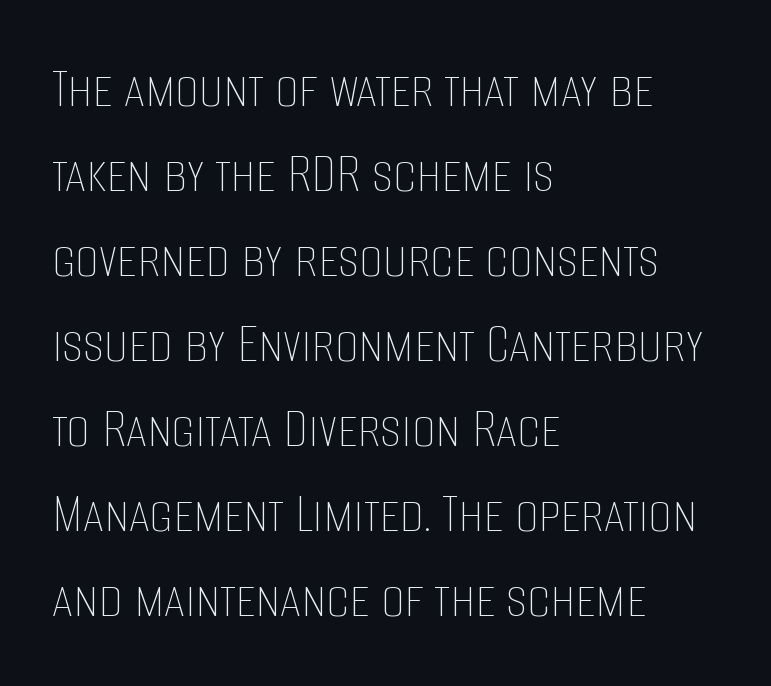
Q: Is the text bold? A: No.
Q: Is the text italic (slanted)? A: No, it is upright.
Q: Is the text underlined? A: No.
Q: How is the paragraph aligned? A: Left-aligned.
Q: Is the spacing between letters normal or unusually wide? A: Normal.
Q: Is the spacing between lines tight, normal or loose? A: Normal.
Q: Width (condensed, normal, or wide)? A: Condensed.
Q: Stroke contrast? A: Low.
Q: x-height? A: Large.
Q: Monospaced? A: No.
